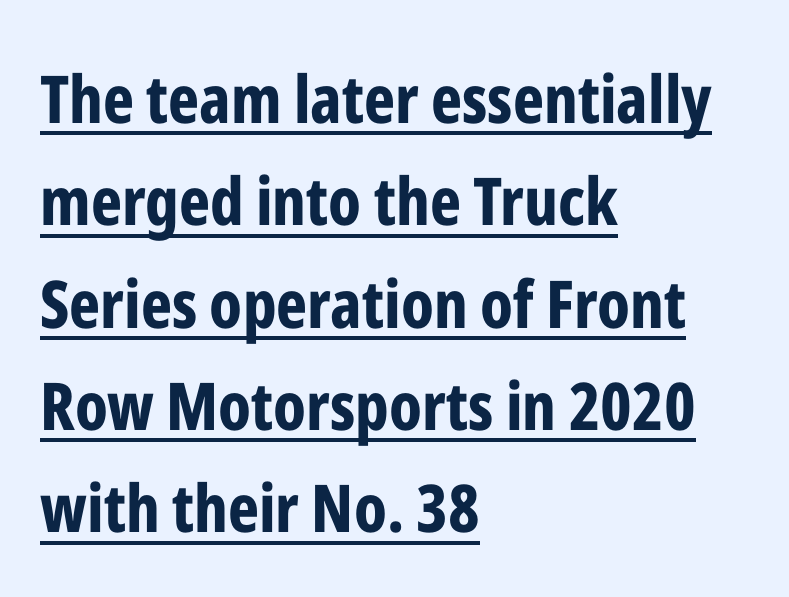
Q: Is the text bold? A: Yes.
Q: Is the text italic (slanted)? A: No, it is upright.
Q: Is the typeface a serif or a sans-serif typeface? A: Sans-serif.
Q: Is the text underlined? A: Yes.
Q: How is the paragraph aligned? A: Left-aligned.
Q: Is the spacing between letters normal or unusually wide? A: Normal.
Q: Is the spacing between lines tight, normal or loose? A: Normal.
Q: Width (condensed, normal, or wide)? A: Condensed.
Q: Stroke contrast? A: Low.
Q: x-height? A: Medium.
Q: Monospaced? A: No.
